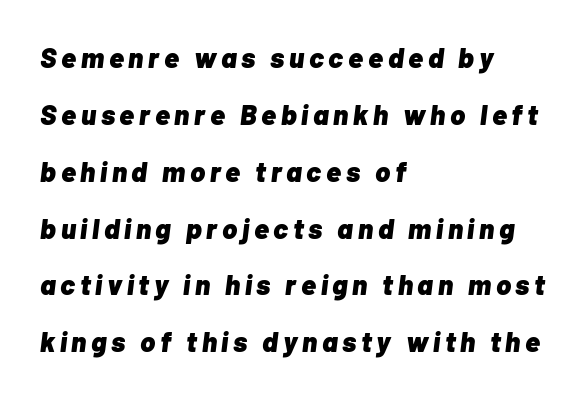
The image shows 28 px heavy type, italic (leaning right); set left-aligned, loose line spacing (2.03x), not underlined; low stroke contrast and a medium x-height.
